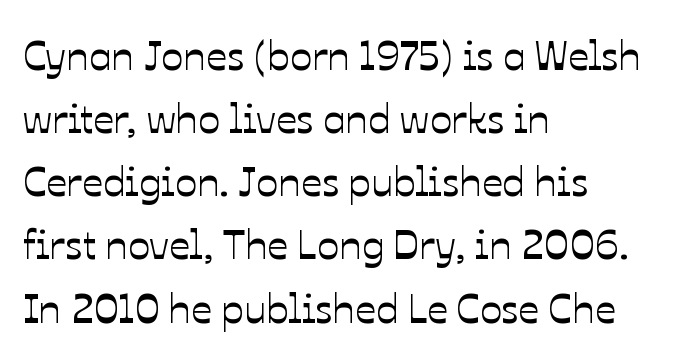
The rendering uses natural spacing where letterforms have individual widths. The paragraph shown leans on its left margin. Letter spacing: default. Vertical spacing — default.
